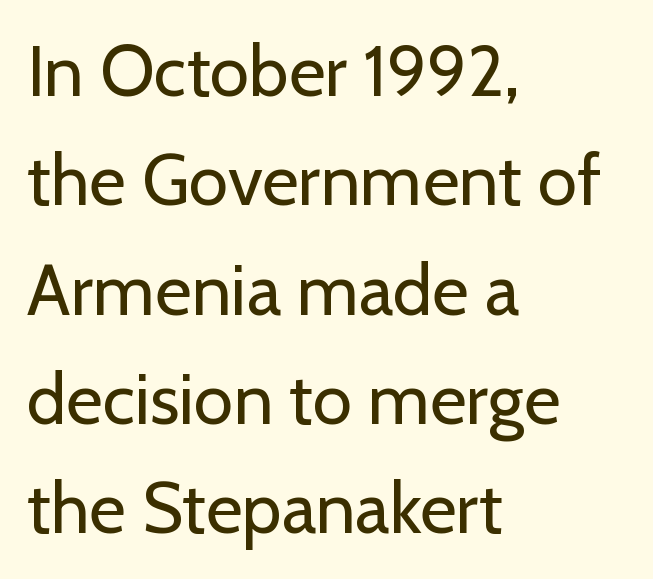
The image shows 71 px regular-weight sans-serif type, upright; set left-aligned, normal line spacing (1.54x), normal letter spacing, not underlined; low stroke contrast and a medium x-height.
